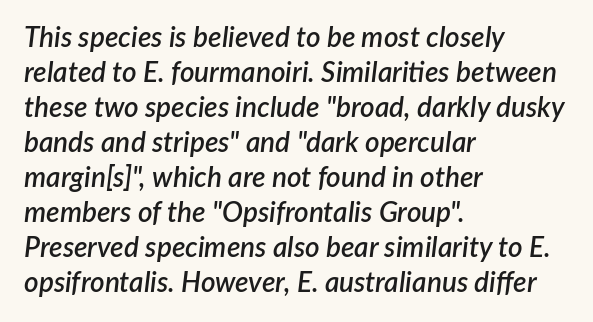
The image shows 28 px semibold type, italic (leaning right); set left-aligned, normal line spacing (1.25x), normal letter spacing, not underlined; low stroke contrast and a medium x-height.
